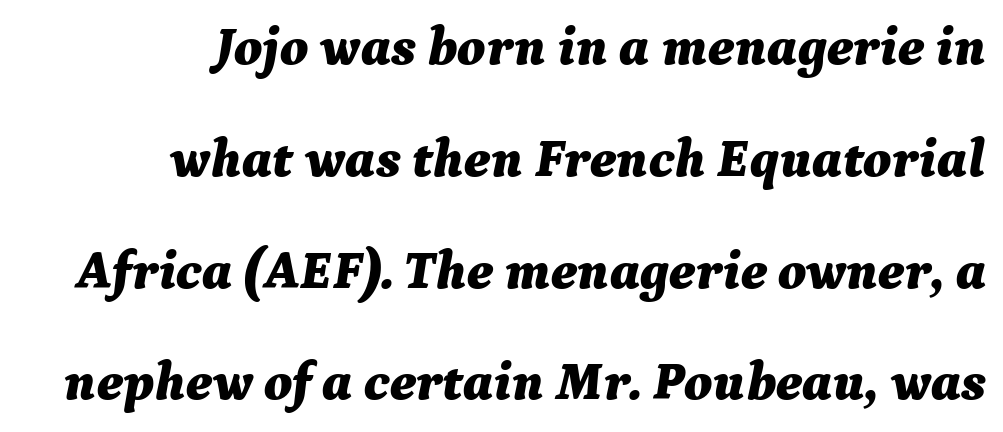
The image shows 54 px bold type, italic (leaning right); set right-aligned, loose line spacing (2.07x), normal letter spacing, not underlined; medium stroke contrast and a medium x-height.
